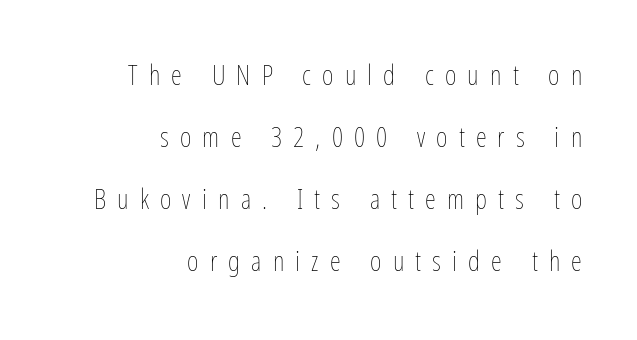
Any mark beneath the type? The region is blank. Varying glyph widths throughout — classic text-font behaviour. Successive baselines arrive slowly, with a big drop between each. The rag falls on the left side of this text block. Italic? Not at all — the glyphs are vertical. No heavy texture on the line: the type isn't bold.
